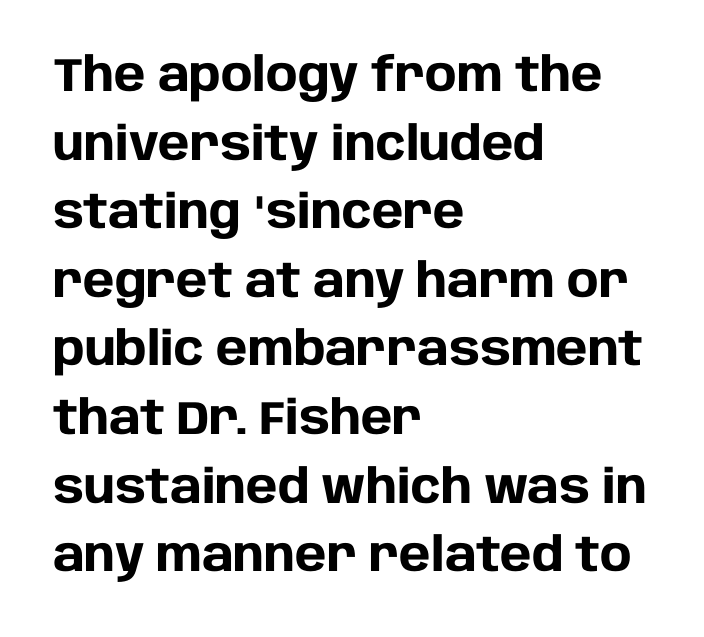
The image shows 47 px heavy sans-serif type, upright; set left-aligned, normal line spacing (1.46x), normal letter spacing, not underlined; low stroke contrast and a large x-height.
